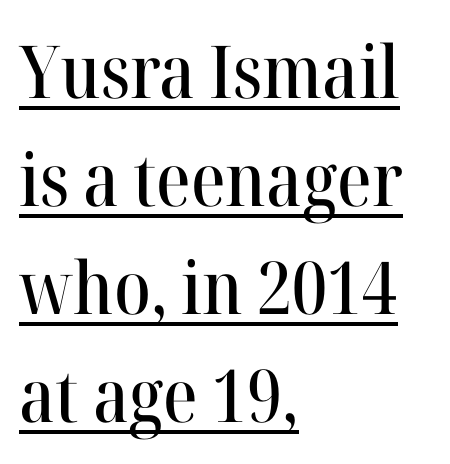
The lettering holds an erect, upright posture throughout. Successive baselines arrive at the customary interval. This sample has the flowing, uneven cadence of proportional lettering. Look at the bottom of the vertical strokes: they flare into serifs here. The tracking reads as untouched default to a designer's eye.
